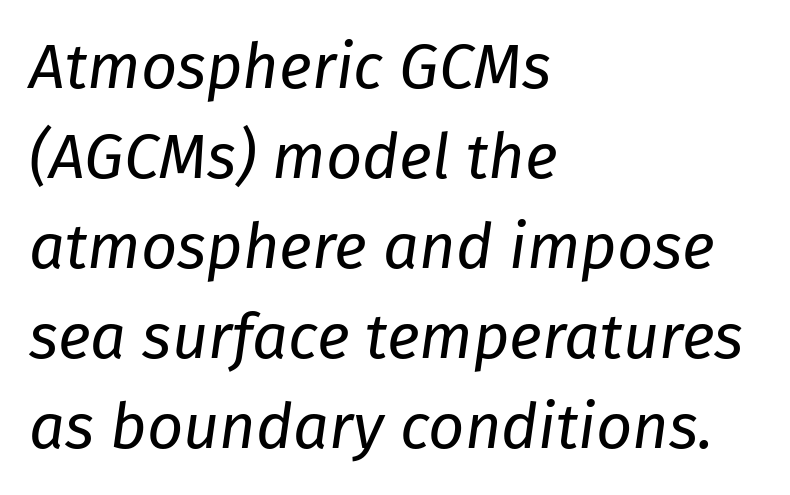
{"italic": "yes", "lean": "right", "slant_degrees": 8, "bold": "no", "weight": "regular", "width": "normal", "stroke_contrast": "low", "x_height": "medium", "monospaced": "no", "underline": "no", "align": "left", "line_spacing": "normal", "line_spacing_ratio": 1.43, "letter_spacing": "normal", "letter_spacing_em": 0.0, "glyph_px": 63}
